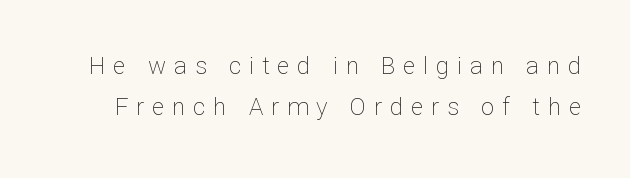
No extra ink here — the face is not bold. What stands out about the letter spacing? Its width — letters are far apart. Every stem runs plumb, perpendicular to the baseline. Nobody drew a line under any word here.
